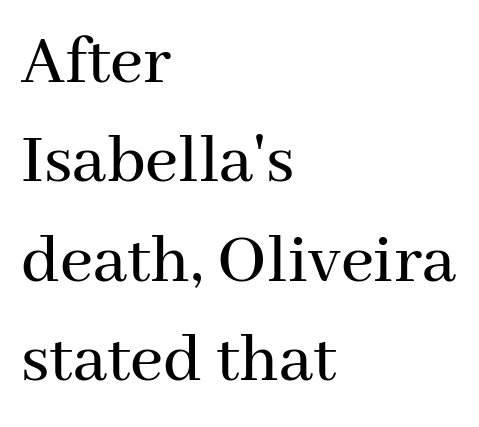
Regular leading. Looks like regular typesetting: each glyph gets only the width it needs. A roman cut, with each character standing at attention. Typographically, this falls in the serif category.
